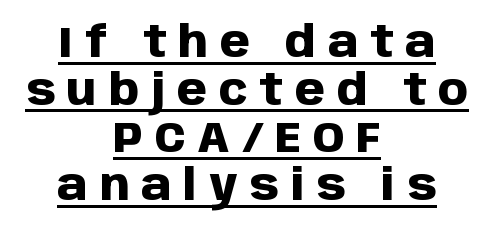
Q: Is the text bold? A: Yes.
Q: Is the text italic (slanted)? A: No, it is upright.
Q: Is the typeface a serif or a sans-serif typeface? A: Sans-serif.
Q: Is the text underlined? A: Yes.
Q: How is the paragraph aligned? A: Centered.
Q: Is the spacing between letters normal or unusually wide? A: Unusually wide.
Q: Is the spacing between lines tight, normal or loose? A: Tight.
Q: Width (condensed, normal, or wide)? A: Normal.
Q: Stroke contrast? A: Low.
Q: x-height? A: Large.
Q: Monospaced? A: No.
